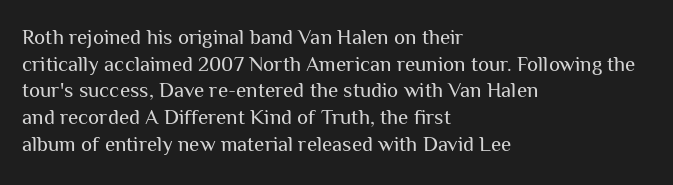
{"italic": "no", "bold": "no", "underline": "no", "align": "left", "line_spacing": "normal", "line_spacing_ratio": 1.27, "letter_spacing": "normal", "letter_spacing_em": 0.0, "glyph_px": 21}
